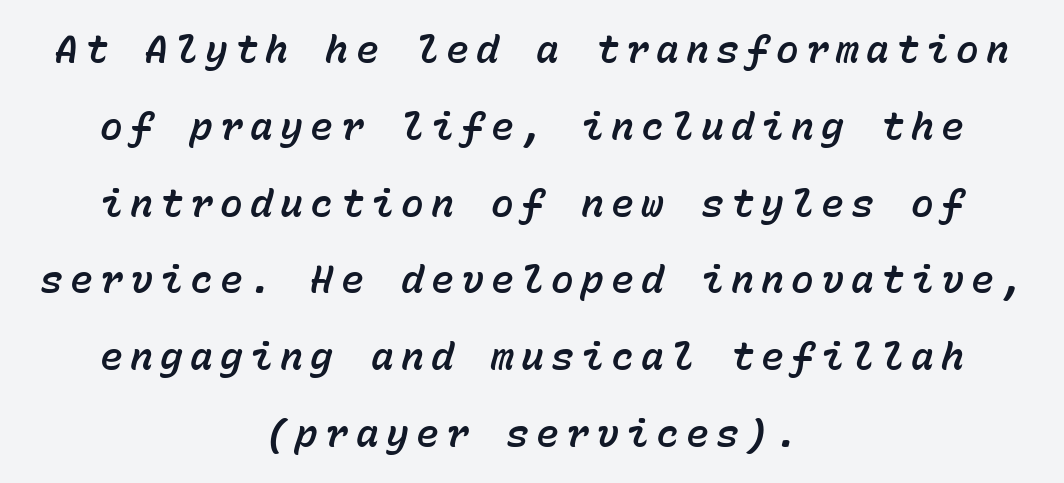
{"italic": "yes", "lean": "right", "slant_degrees": 15, "width": "normal", "stroke_contrast": "low", "x_height": "medium", "monospaced": "yes", "underline": "no", "align": "center", "line_spacing": "loose", "line_spacing_ratio": 2.02, "glyph_px": 38}
